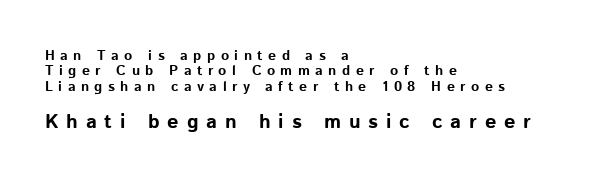
{"italic": "no", "bold": "yes", "underline": "no", "align": "left", "line_spacing": "tight", "line_spacing_ratio": 1.09, "letter_spacing": "wide", "letter_spacing_em": 0.39, "larger_block": "second", "size_ratio": 1.43, "glyph_px": 20}
